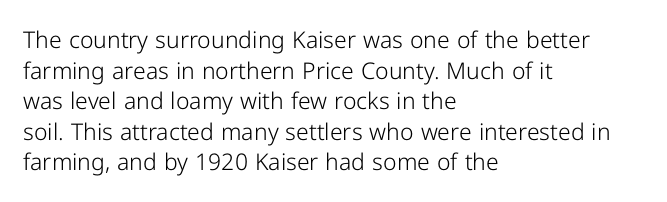
Vertical spacing — default. The text block is weighted toward the left margin, trailing off unevenly rightward. The baseline area is clear. These lines keep a tight, regular rhythm from letter to letter. No extra ink here — the face is not bold.
